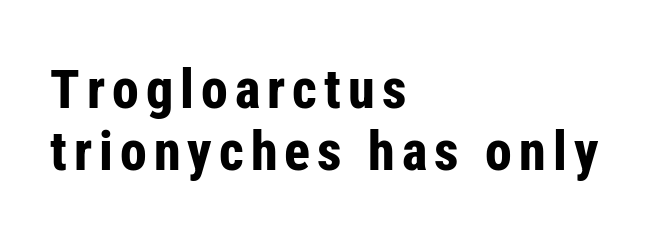
Q: Is the text bold? A: Yes.
Q: Is the text italic (slanted)? A: No, it is upright.
Q: Is the typeface a serif or a sans-serif typeface? A: Sans-serif.
Q: Is the text underlined? A: No.
Q: How is the paragraph aligned? A: Left-aligned.
Q: Is the spacing between lines tight, normal or loose? A: Tight.
Q: Width (condensed, normal, or wide)? A: Condensed.
Q: Stroke contrast? A: Low.
Q: x-height? A: Medium.
Q: Monospaced? A: No.
